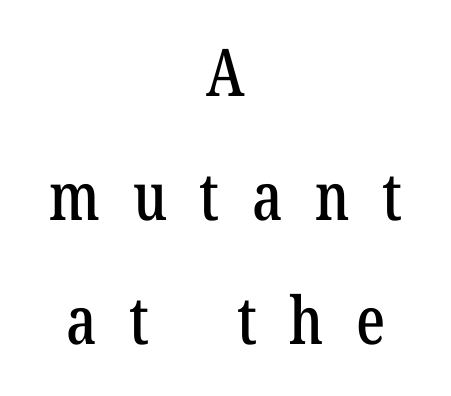
The image shows 66 px condensed serif type, upright; set centered, line spacing 1.88x, unusually wide letter spacing (+0.49 em), not underlined; low stroke contrast and a medium x-height.
